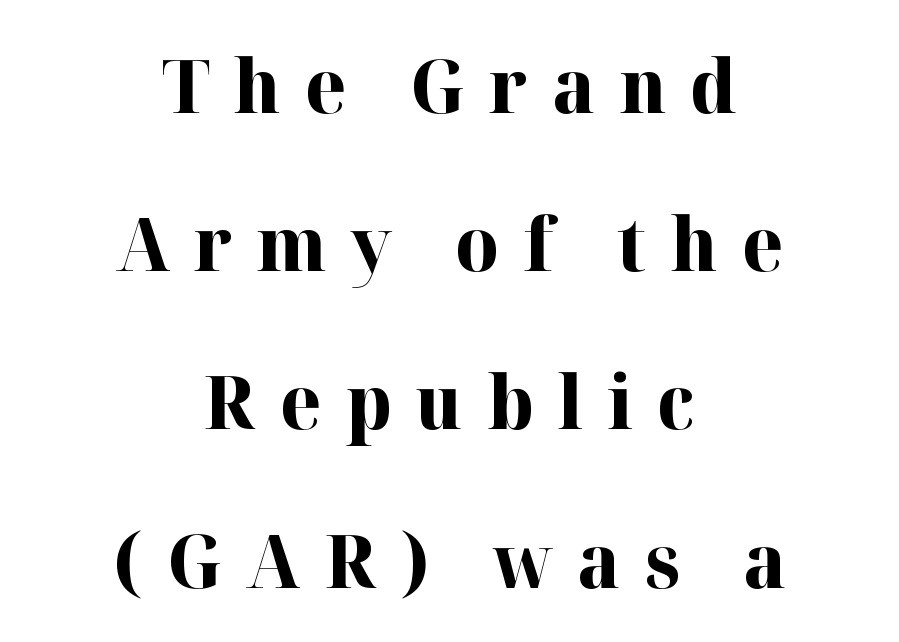
The image shows 75 px bold serif type, upright; set centered, loose line spacing (2.11x), unusually wide letter spacing (+0.32 em), not underlined; high stroke contrast and a medium x-height.
